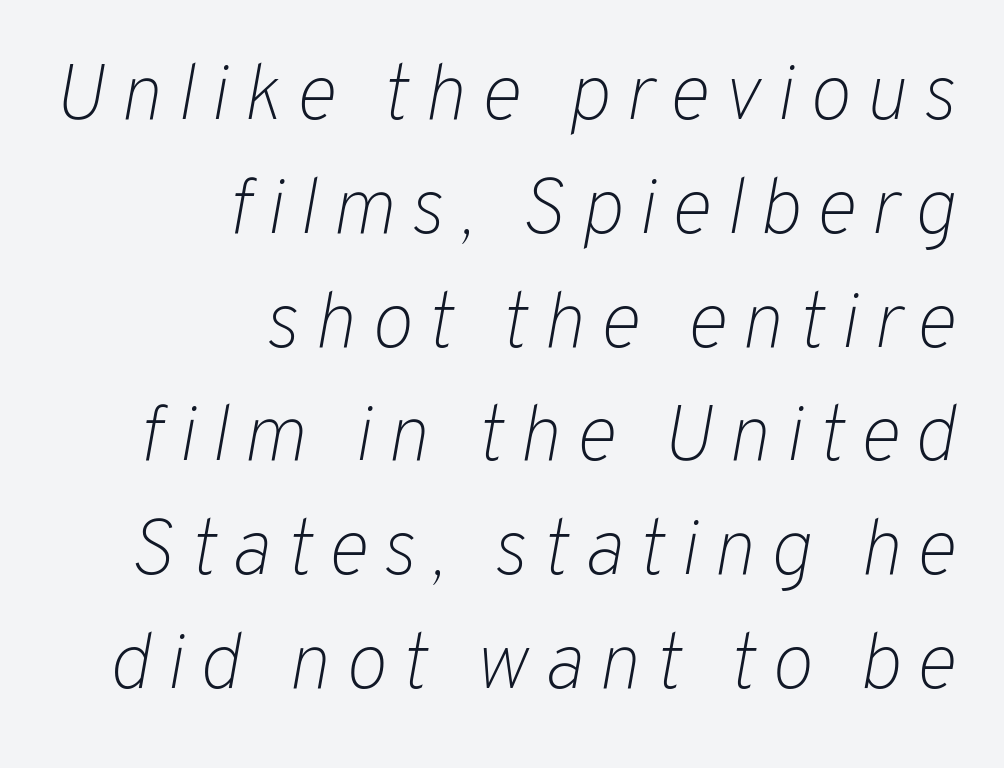
Normally led — the rows are evenly, conventionally spaced. The setting favours the right margin, as signatures and pull-quotes sometimes do. Notice how the stems are inclined rather than vertical — that's the hallmark of italics. Lines of text with bare space underneath. Proportional: the letters do not fall into vertical columns.
